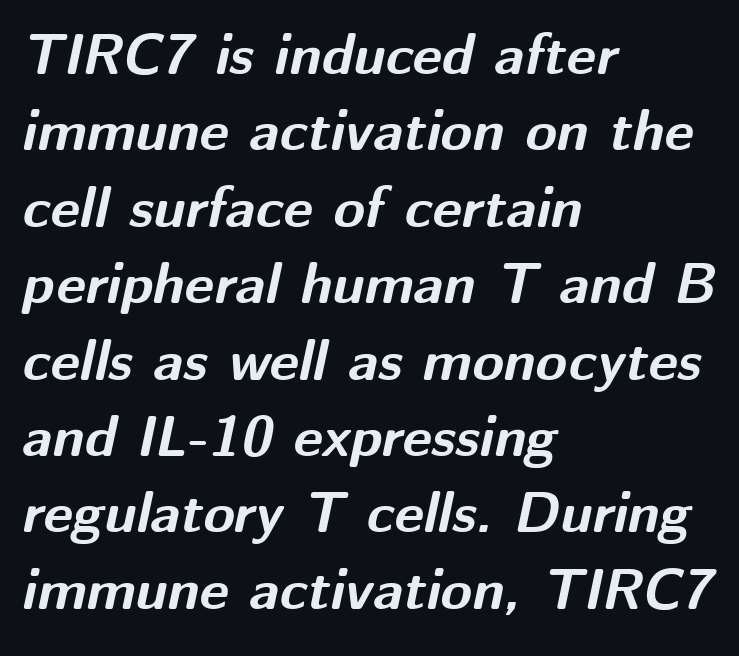
The image shows 57 px bold type, italic (leaning right); set left-aligned, normal line spacing (1.34x), normal letter spacing, not underlined; medium stroke contrast and a medium x-height.
